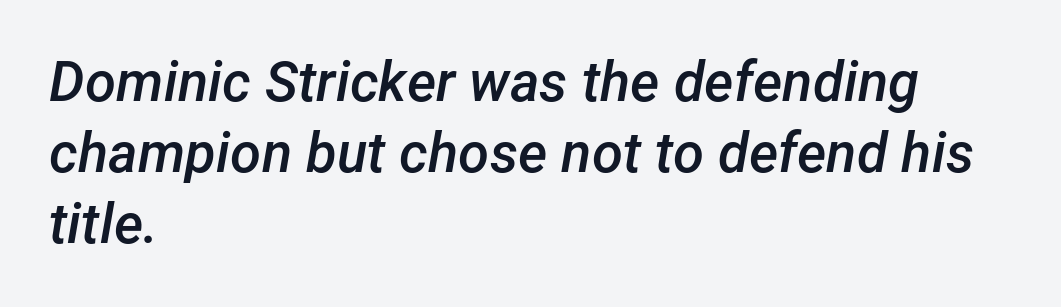
{"italic": "yes", "lean": "right", "slant_degrees": 12, "bold": "semi", "weight": "semibold", "width": "normal", "stroke_contrast": "low", "x_height": "medium", "monospaced": "no", "underline": "no", "align": "left", "line_spacing": "normal", "line_spacing_ratio": 1.27, "letter_spacing": "normal", "letter_spacing_em": 0.0, "glyph_px": 56}
